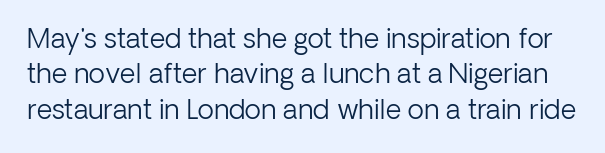
The typesetting does not lean heavy: it is not bold. The foot of each line stays bare and open. One glance says typical: line gaps are just what's usual. Vertical strokes here are truly vertical. Observe the ordinary spacing: letters are neighbours, not strangers.
